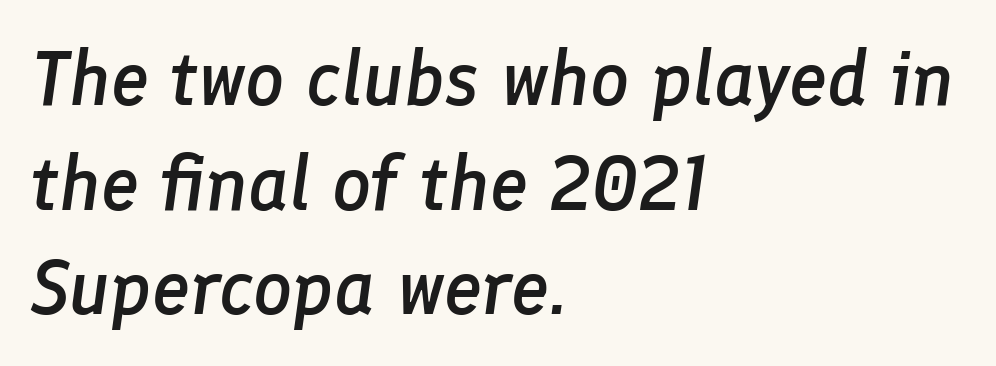
Q: Is the text bold? A: Semi-bold.
Q: Is the text italic (slanted)? A: Yes, it leans right by about 8 degrees.
Q: Is the text underlined? A: No.
Q: How is the paragraph aligned? A: Left-aligned.
Q: Is the spacing between letters normal or unusually wide? A: Normal.
Q: Is the spacing between lines tight, normal or loose? A: Normal.
Q: Width (condensed, normal, or wide)? A: Normal.
Q: Stroke contrast? A: Low.
Q: x-height? A: Medium.
Q: Monospaced? A: No.
